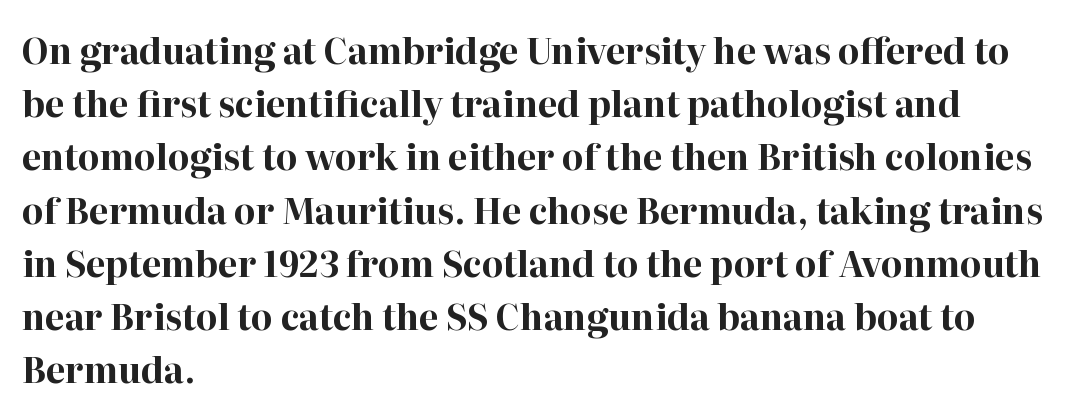
Q: Is the text bold? A: Yes.
Q: Is the text italic (slanted)? A: No, it is upright.
Q: Is the typeface a serif or a sans-serif typeface? A: Serif.
Q: Is the text underlined? A: No.
Q: How is the paragraph aligned? A: Left-aligned.
Q: Is the spacing between letters normal or unusually wide? A: Normal.
Q: Is the spacing between lines tight, normal or loose? A: Normal.
Q: Width (condensed, normal, or wide)? A: Normal.
Q: Stroke contrast? A: High.
Q: x-height? A: Medium.
Q: Monospaced? A: No.
